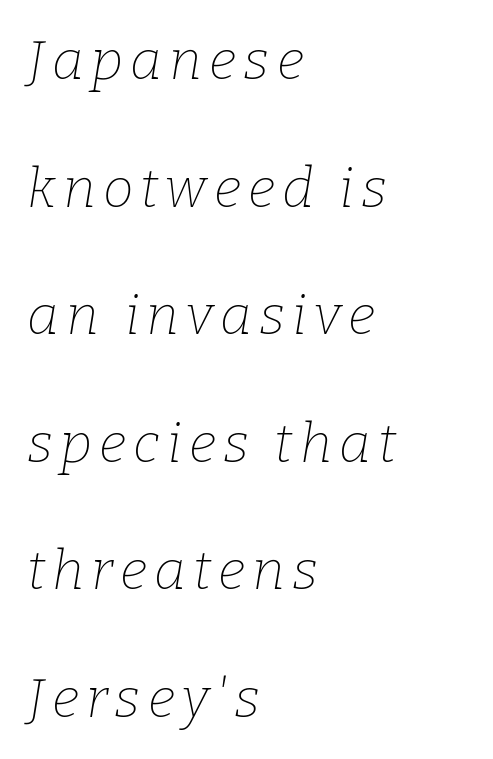
{"serif": "yes", "italic": "yes", "lean": "right", "slant_degrees": 9, "bold": "no", "weight": "thin", "width": "normal", "stroke_contrast": "low", "x_height": "medium", "monospaced": "no", "underline": "no", "align": "left", "line_spacing": "loose", "line_spacing_ratio": 2.32, "glyph_px": 55}
